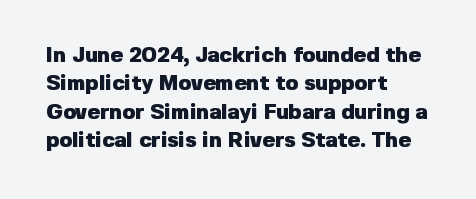
The lines in this sample share a left origin and differ only in where they stop. The block of text has a typical density, with ordinary space between rows. Posture: upright roman. The characters look thick and weighty, a clear bold. Letters rest on an invisible, unmarked baseline. There is no visible air inserted between adjacent glyphs.
